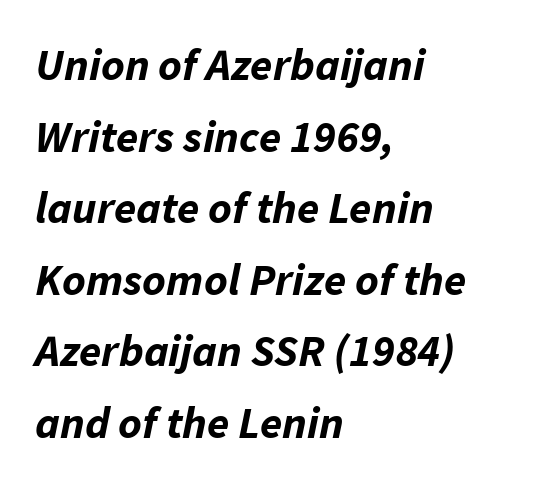
{"italic": "yes", "lean": "right", "slant_degrees": 11, "bold": "yes", "weight": "bold", "width": "normal", "stroke_contrast": "low", "x_height": "medium", "monospaced": "no", "underline": "no", "align": "left", "line_spacing": "normal", "line_spacing_ratio": 1.59, "letter_spacing": "normal", "letter_spacing_em": 0.0, "glyph_px": 45}
